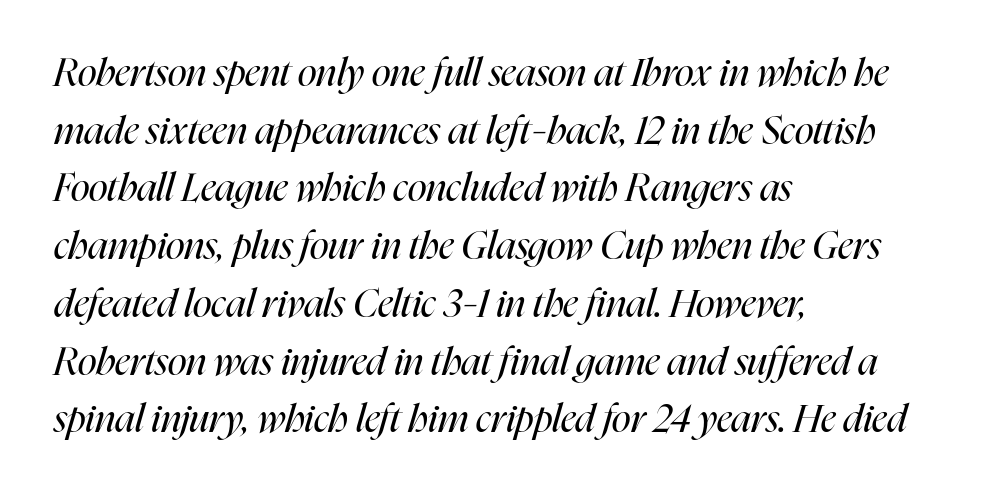
Q: Is the text bold? A: No.
Q: Is the text italic (slanted)? A: Yes, it leans right by about 16 degrees.
Q: Is the text underlined? A: No.
Q: How is the paragraph aligned? A: Left-aligned.
Q: Is the spacing between letters normal or unusually wide? A: Normal.
Q: Is the spacing between lines tight, normal or loose? A: Normal.
Q: Width (condensed, normal, or wide)? A: Condensed.
Q: Stroke contrast? A: High.
Q: x-height? A: Medium.
Q: Monospaced? A: No.
